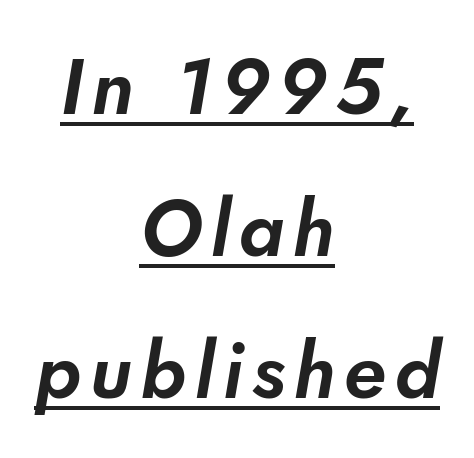
The image shows 78 px sans-serif type; set centered, line spacing 1.82x, underlined; low stroke contrast and a small x-height.
